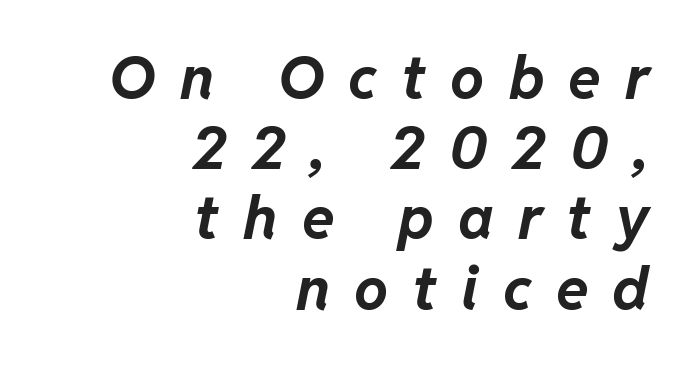
Q: Is the text bold? A: Yes.
Q: Is the text italic (slanted)? A: Yes, it leans right by about 11 degrees.
Q: Is the text underlined? A: No.
Q: How is the paragraph aligned? A: Right-aligned.
Q: Is the spacing between letters normal or unusually wide? A: Unusually wide.
Q: Width (condensed, normal, or wide)? A: Normal.
Q: Stroke contrast? A: Low.
Q: x-height? A: Medium.
Q: Monospaced? A: No.
